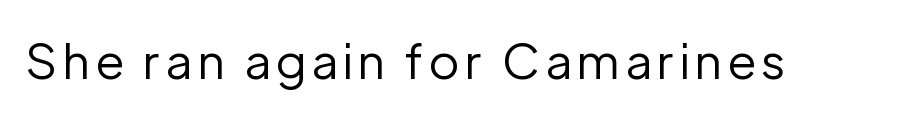
The image shows 49 px regular-weight sans-serif type, upright; set not underlined; low stroke contrast and a medium x-height.
